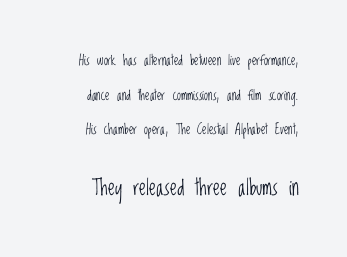
The image shows 22 px text type, upright; set right-aligned, loose line spacing (2.47x), normal letter spacing, not underlined; the second (bottom) block is 1.57x larger.
